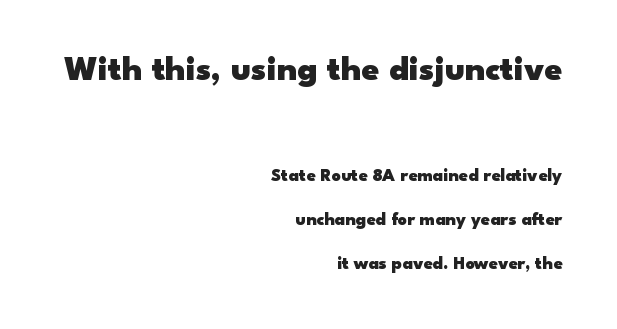
The image shows 35 px heavy, wide sans-serif type, upright; set right-aligned, loose line spacing (2.44x), normal letter spacing, not underlined; the first (top) block is 1.94x larger; low stroke contrast and a small x-height.
